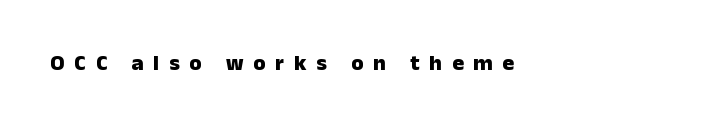
{"italic": "no", "bold": "yes", "underline": "no", "letter_spacing": "wide", "letter_spacing_em": 0.45, "glyph_px": 22}
